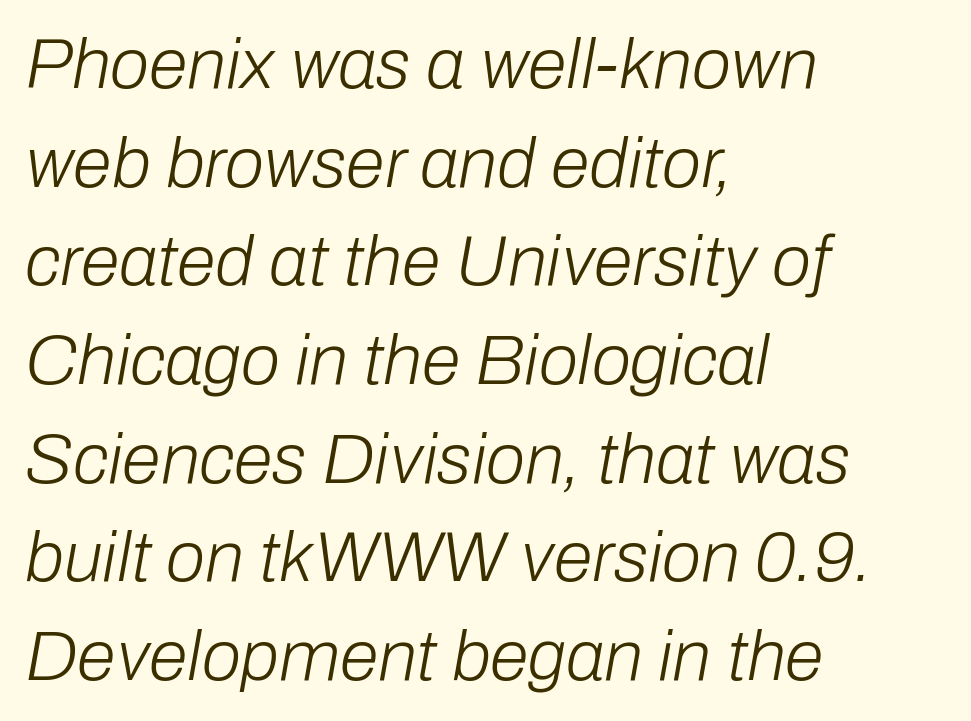
Q: Is the text bold? A: No.
Q: Is the text italic (slanted)? A: Yes, it leans right by about 10 degrees.
Q: Is the text underlined? A: No.
Q: How is the paragraph aligned? A: Left-aligned.
Q: Is the spacing between letters normal or unusually wide? A: Normal.
Q: Is the spacing between lines tight, normal or loose? A: Normal.
Q: Width (condensed, normal, or wide)? A: Normal.
Q: Stroke contrast? A: Low.
Q: x-height? A: Medium.
Q: Monospaced? A: No.
